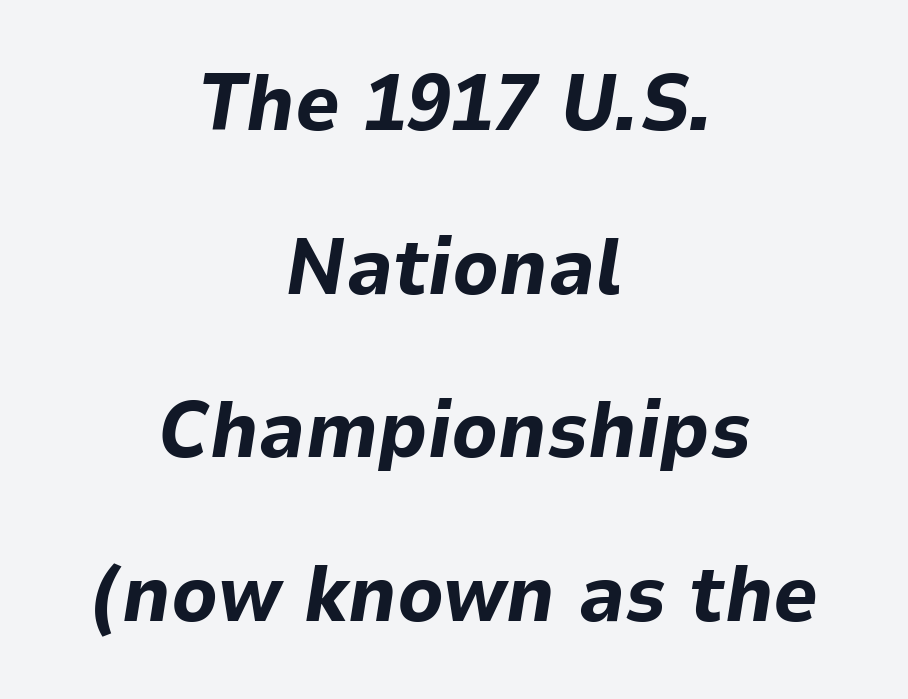
The image shows 79 px bold type, italic (leaning right); set centered, loose line spacing (2.07x), normal letter spacing, not underlined; low stroke contrast and a medium x-height.
